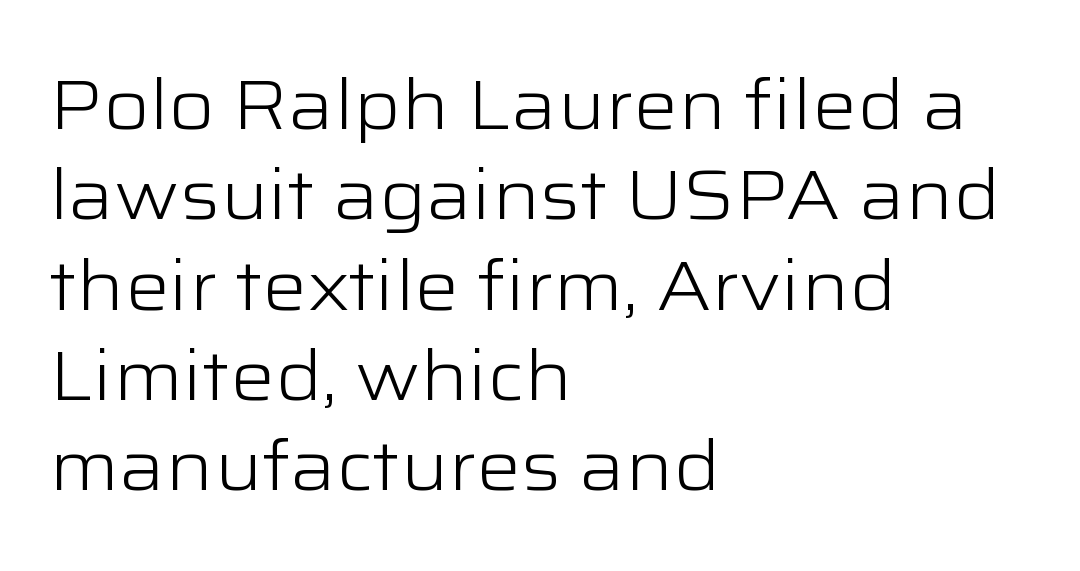
{"serif": "no", "italic": "no", "bold": "no", "weight": "light", "width": "wide", "stroke_contrast": "low", "x_height": "medium", "monospaced": "no", "underline": "no", "align": "left", "line_spacing": "normal", "line_spacing_ratio": 1.29, "letter_spacing": "normal", "letter_spacing_em": 0.0, "glyph_px": 70}
